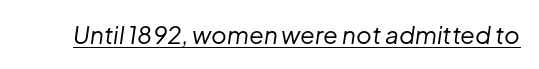
The image shows 24 px text type, italic (leaning right); set normal letter spacing, underlined.
